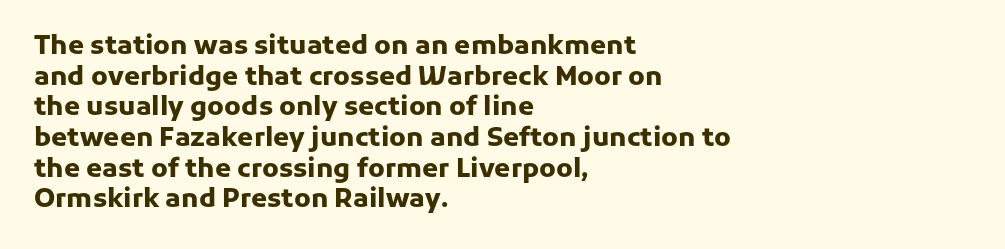
{"italic": "no", "bold": "yes", "underline": "no", "align": "left", "line_spacing_ratio": 1.18, "letter_spacing": "normal", "letter_spacing_em": 0.0, "glyph_px": 26}
